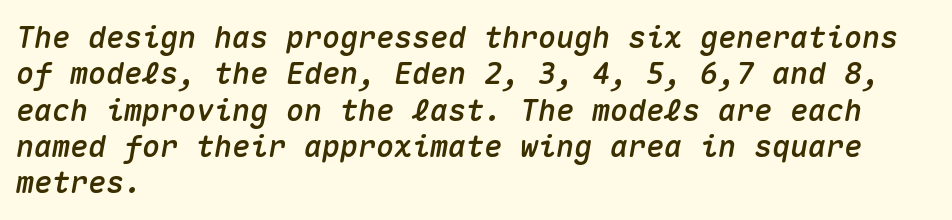
Q: Is the text italic (slanted)? A: Yes, it leans right by about 10 degrees.
Q: Is the text underlined? A: No.
Q: How is the paragraph aligned? A: Left-aligned.
Q: Is the spacing between letters normal or unusually wide? A: Normal.
Q: Width (condensed, normal, or wide)? A: Normal.
Q: Stroke contrast? A: Medium.
Q: x-height? A: Medium.
Q: Monospaced? A: Yes.
